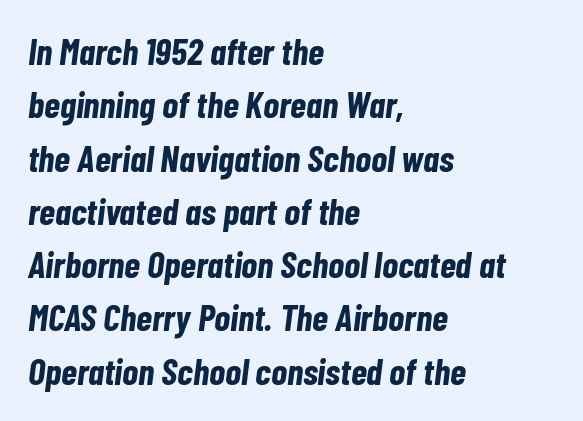
Is the block centered? No — it sits flush against the left margin. Observe the ordinary spacing: letters are neighbours, not strangers. Chunky letters — that's bold for sure. What's the leading like? Ordinary, nothing unusual.
